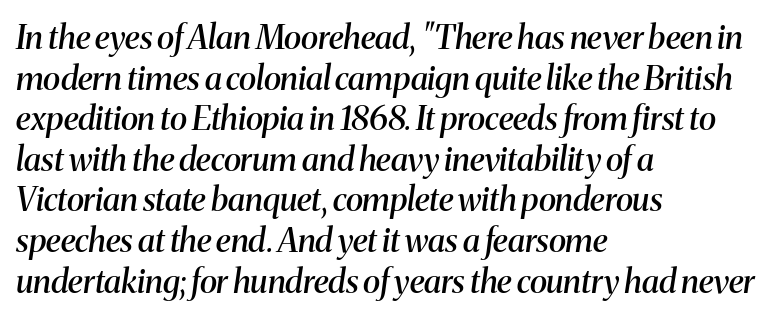
The image shows 33 px semibold serif type, italic (leaning right); set left-aligned, line spacing 1.23x, normal letter spacing, not underlined; medium stroke contrast and a medium x-height.
